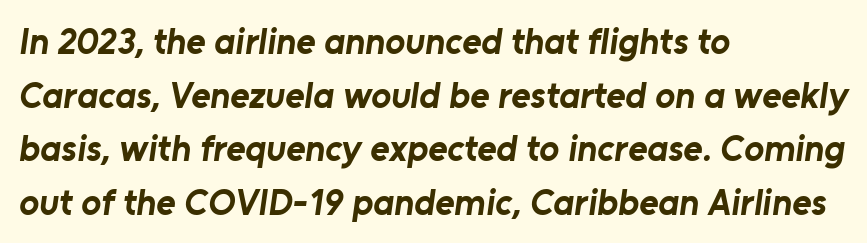
The setting favours the left margin, as ordinary paragraphs usually do. Spacing between characters is what you'd get straight out of the box. No word sits above an underline. The passage shown is emphatically bold.
